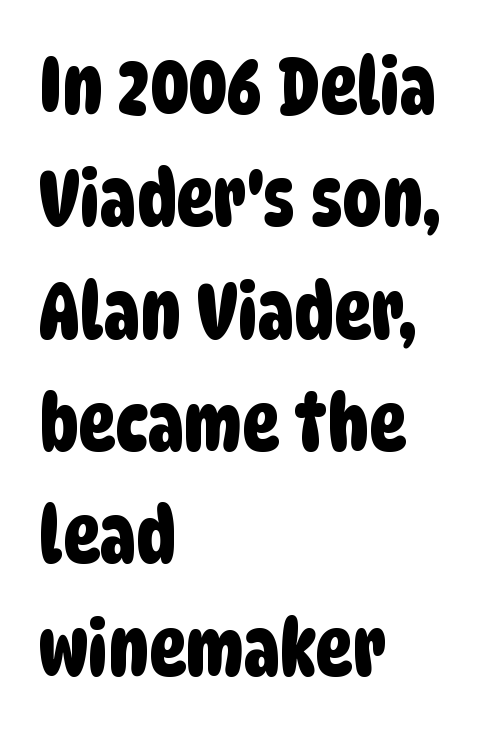
Which margin do the lines hug? The left one — the right edge is uneven. The space between consecutive lines is moderate. This sample has the flowing, uneven cadence of proportional lettering. Does the type have serifs? No, each stem ends abruptly. Unmarked baselines from the first word to the last.
